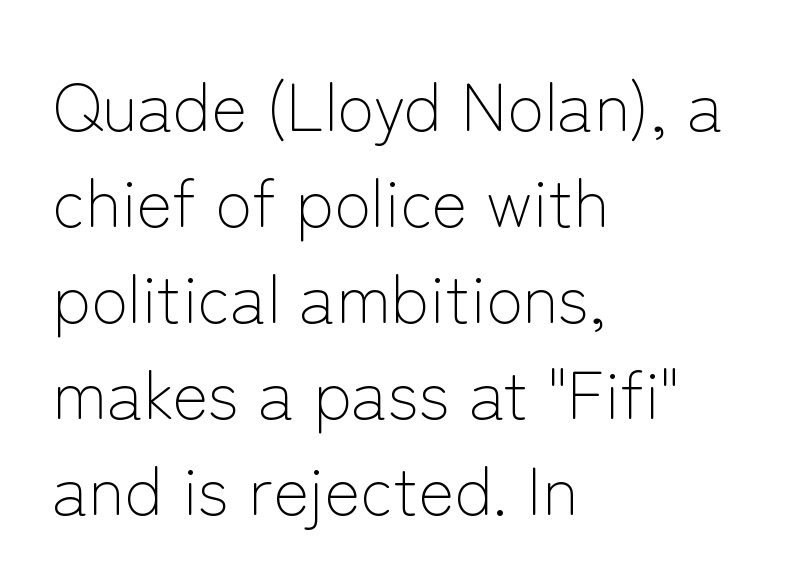
{"serif": "no", "italic": "no", "bold": "no", "weight": "light", "width": "normal", "stroke_contrast": "low", "x_height": "medium", "monospaced": "no", "underline": "no", "align": "left", "line_spacing": "normal", "line_spacing_ratio": 1.41, "letter_spacing": "normal", "letter_spacing_em": 0.0, "glyph_px": 68}
